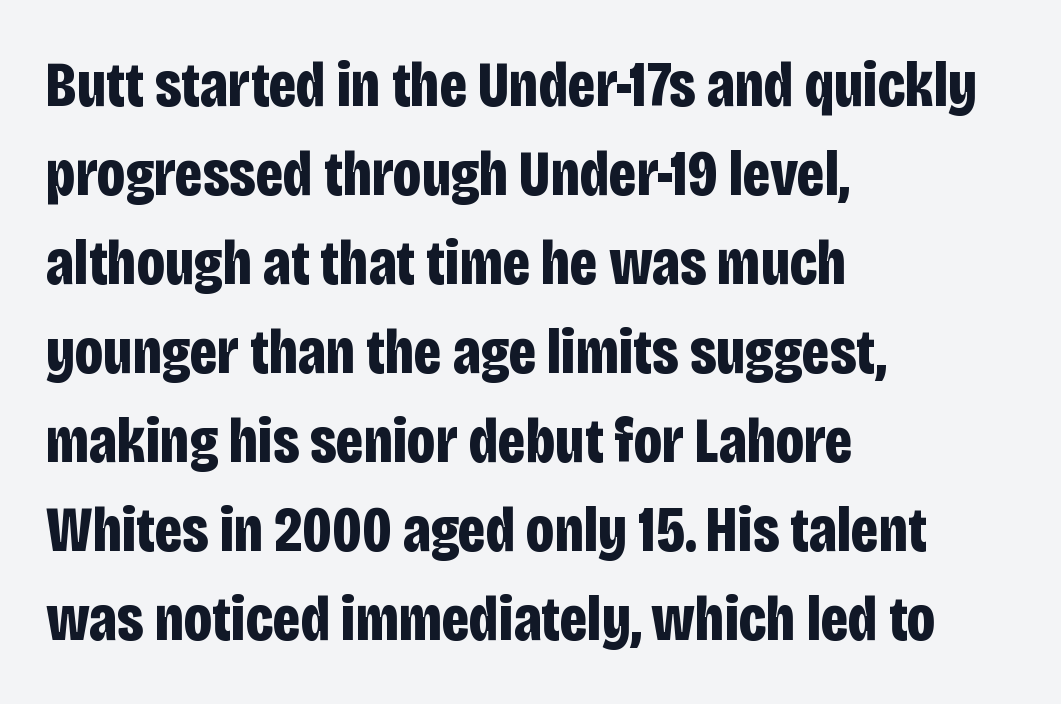
Compared with typical body copy, the letter spacing here is the same. The letters advance in unequal steps, a hallmark of proportional type. The letters are bold, with thick, heavy strokes. Where is the straight margin? On the left. Just letters on the line, the space beneath them empty.
